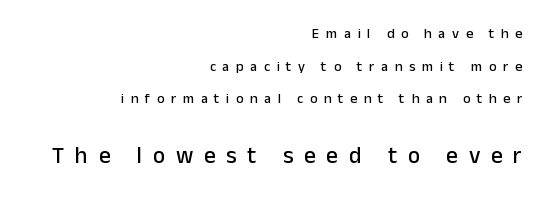
Glyph-to-glyph distance is far greater than everyday printed text. Rendered with straight, roman letterforms. Type size steps up from the first block to the second. This sample is right-justified, so line beginnings fall wherever the words allow.
